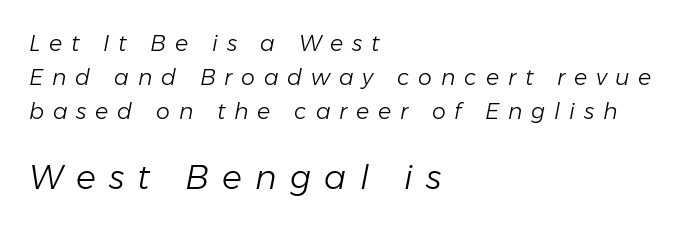
The rendering uses natural spacing where letterforms have individual widths. Any mark beneath the type? The region is blank. The rendering inserts visible extra space after every character. The ragged edge is on the right, which tells us the setting is flush left. Observe the lean: these are italic letterforms.
